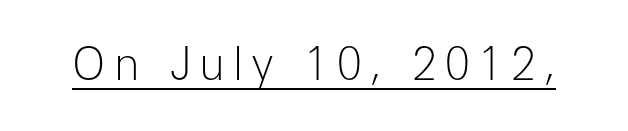
The image shows 44 px light sans-serif type, upright; set underlined; low stroke contrast and a medium x-height.
